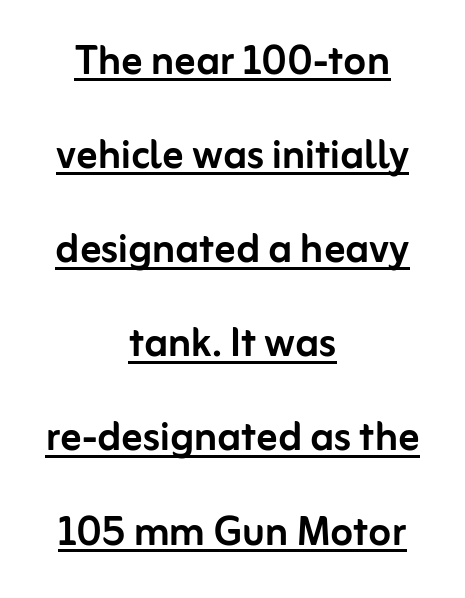
The image shows 52 px sans-serif type, upright; set centered, line spacing 1.81x, normal letter spacing, underlined; low stroke contrast and a medium x-height.
